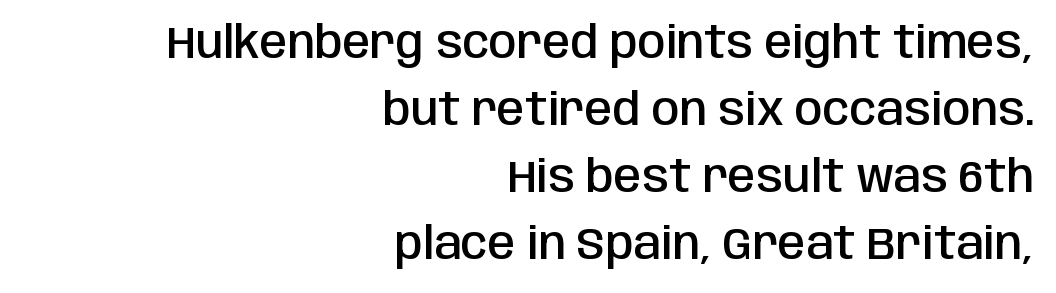
Q: Is the text bold? A: Semi-bold.
Q: Is the text italic (slanted)? A: No, it is upright.
Q: Is the typeface a serif or a sans-serif typeface? A: Sans-serif.
Q: Is the text underlined? A: No.
Q: How is the paragraph aligned? A: Right-aligned.
Q: Is the spacing between letters normal or unusually wide? A: Normal.
Q: Is the spacing between lines tight, normal or loose? A: Normal.
Q: Width (condensed, normal, or wide)? A: Condensed.
Q: Stroke contrast? A: Low.
Q: x-height? A: Large.
Q: Monospaced? A: No.
